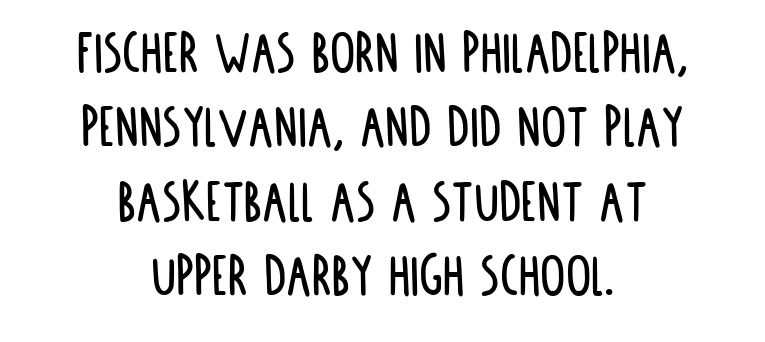
The image shows 63 px condensed sans-serif type, upright; set centered, line spacing 1.18x, normal letter spacing, not underlined; low stroke contrast and a large x-height.
